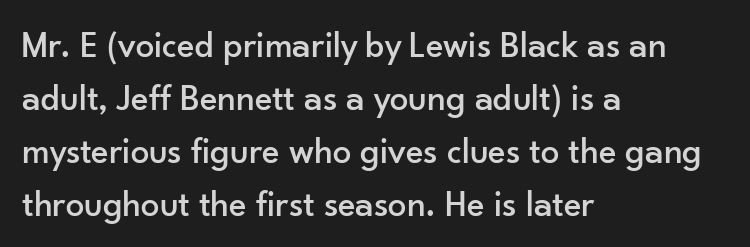
Q: Is the text italic (slanted)? A: No, it is upright.
Q: Is the typeface a serif or a sans-serif typeface? A: Sans-serif.
Q: Is the text underlined? A: No.
Q: How is the paragraph aligned? A: Left-aligned.
Q: Is the spacing between letters normal or unusually wide? A: Normal.
Q: Is the spacing between lines tight, normal or loose? A: Normal.
Q: Width (condensed, normal, or wide)? A: Normal.
Q: Stroke contrast? A: Low.
Q: x-height? A: Small.
Q: Monospaced? A: No.
